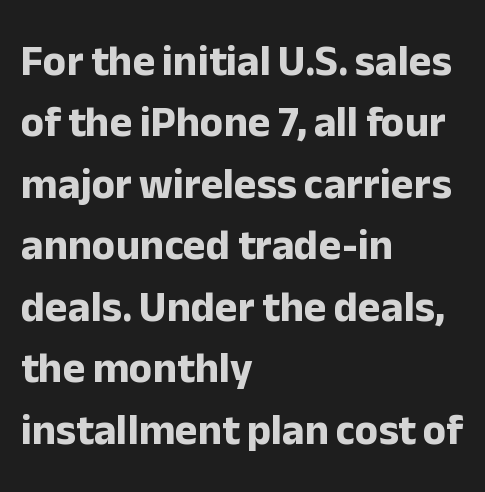
You can tell from the bare stems that sans-serif type was used. Descenders are the only things crossing below the line. A student would call this left alignment; a typographer would say flush left, rag right. Think of a printed novel: that variable character pitch is what you see here. Designer's note — italics off, roman on. Line spacing here is normal.
